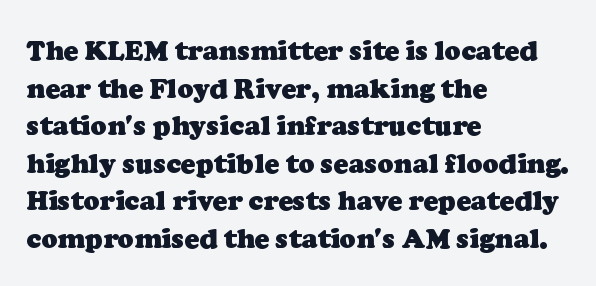
Q: Is the text bold? A: Yes.
Q: Is the text underlined? A: No.
Q: How is the paragraph aligned? A: Left-aligned.
Q: Is the spacing between letters normal or unusually wide? A: Normal.
Q: Is the spacing between lines tight, normal or loose? A: Normal.
